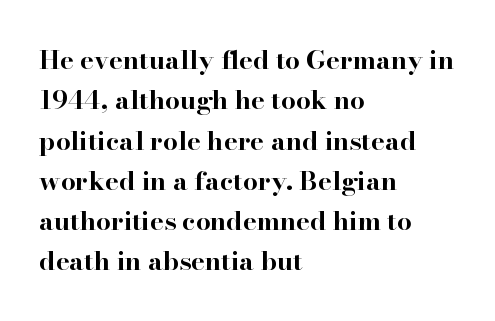
A classic flush-left, rag-right setting is used for this passage. Rows of type keep a routine distance in the vertical direction. Descenders are the only things crossing below the line. The strokes are fattened all the way to bold. Tracking value appears to be zero — textbook default spacing.
